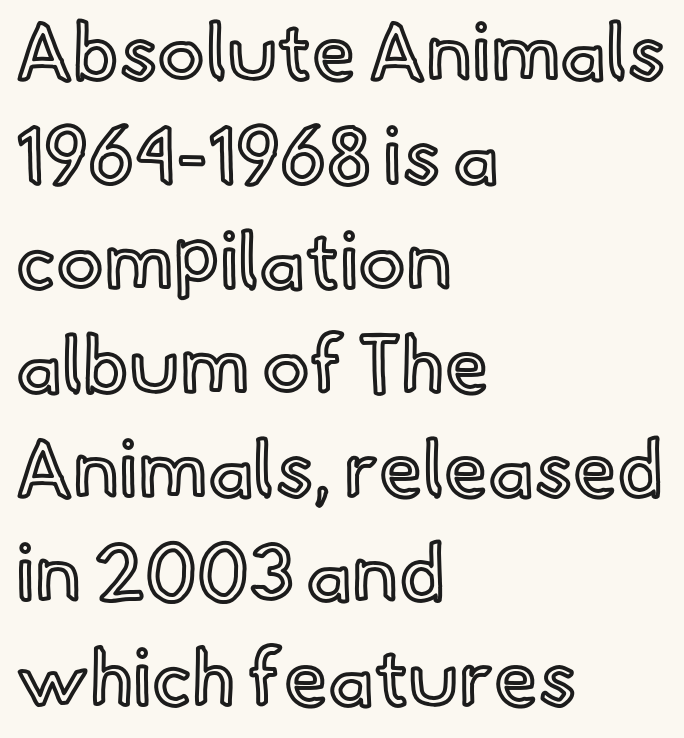
Any mark beneath the type? The region is blank. Posture: upright roman. Proportional: the letters do not fall into vertical columns. Short and long lines alike share a common starting point at left.
